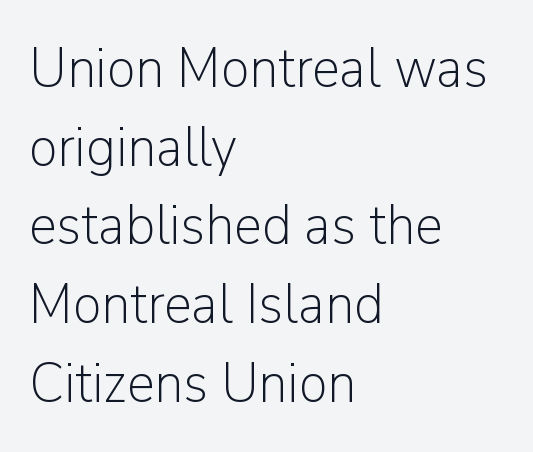
This sample has the flowing, uneven cadence of proportional lettering. The font's upright variant was chosen for this text. Characters follow at the spacing the type designer built in. Is the stroke heavy? The answer is a plain regular-or-lighter. The passage shown is typeset with a sans-serif family. Underline: absent.
